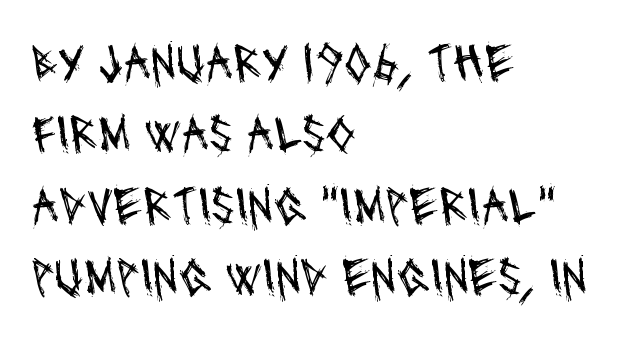
The image shows 54 px regular-weight, condensed sans-serif type; set left-aligned, normal line spacing (1.32x), normal letter spacing, not underlined; medium stroke contrast and a large x-height.
